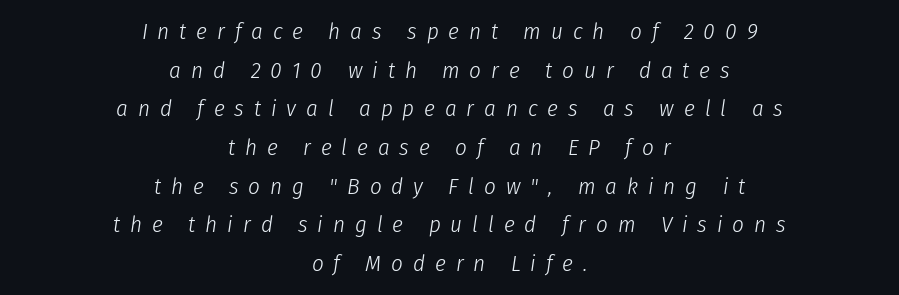
The image shows 23 px text type, italic (leaning right); set centered, normal line spacing (1.68x), unusually wide letter spacing (+0.43 em), not underlined.
